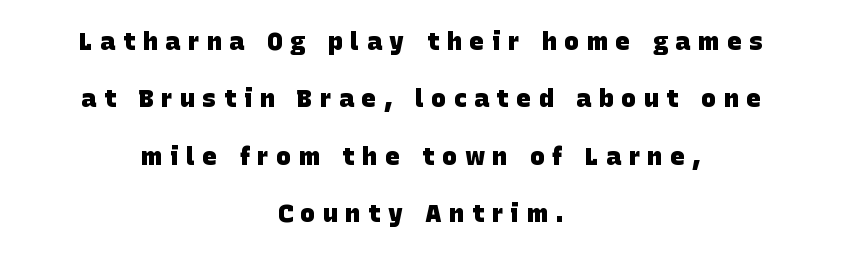
The image shows 25 px bold type; set centered, loose line spacing (2.3x), unusually wide letter spacing (+0.3 em), not underlined.
